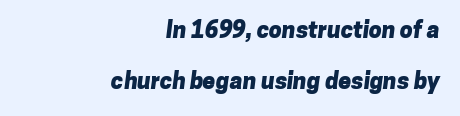
Words float on clear page, feet unadorned. Line endings align vertically; line beginnings do not. Short note: letters normally spaced. The passage shown stacks its lines with a broad gap. Chunky letters — that's bold for sure.
